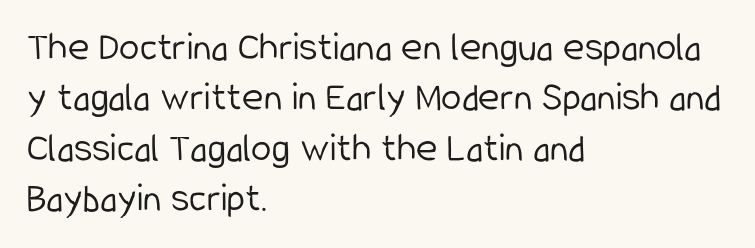
{"serif": "no", "italic": "no", "bold": "no", "weight": "light", "width": "condensed", "stroke_contrast": "low", "x_height": "medium", "monospaced": "no", "underline": "no", "align": "left", "line_spacing_ratio": 1.23, "letter_spacing": "normal", "letter_spacing_em": 0.0, "glyph_px": 41}
